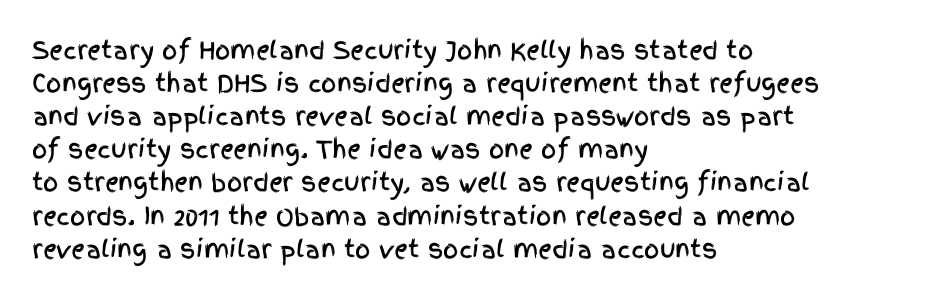
The lines are quadded left. Does extra space separate the letters? No, they use regular spacing. Tall strokes in this sample are plumb rather than angled. Notice how descenders clear the ascenders below comfortably — that's standard leading. This rendering features lettering with no underline.
